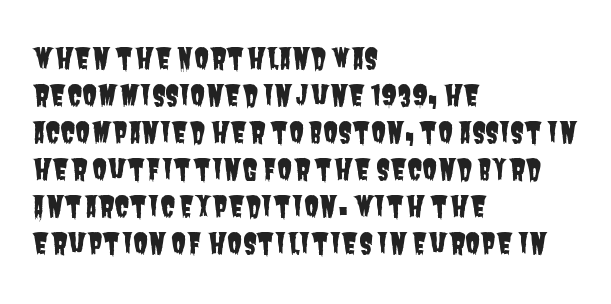
Q: Is the typeface a serif or a sans-serif typeface? A: Sans-serif.
Q: Is the text underlined? A: No.
Q: How is the paragraph aligned? A: Left-aligned.
Q: Is the spacing between letters normal or unusually wide? A: Normal.
Q: Is the spacing between lines tight, normal or loose? A: Normal.
Q: Width (condensed, normal, or wide)? A: Condensed.
Q: Stroke contrast? A: Low.
Q: x-height? A: Large.
Q: Monospaced? A: No.
